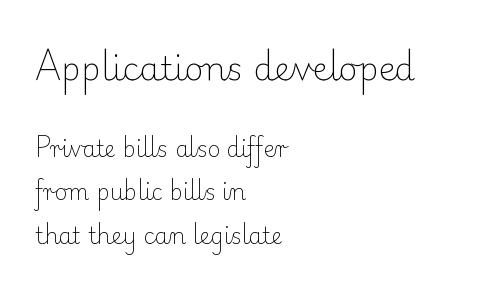
The image shows 33 px light serif type, upright; set left-aligned, loose line spacing (1.98x), normal letter spacing, not underlined; the first (top) block is 1.5x larger; low stroke contrast and a small x-height.
